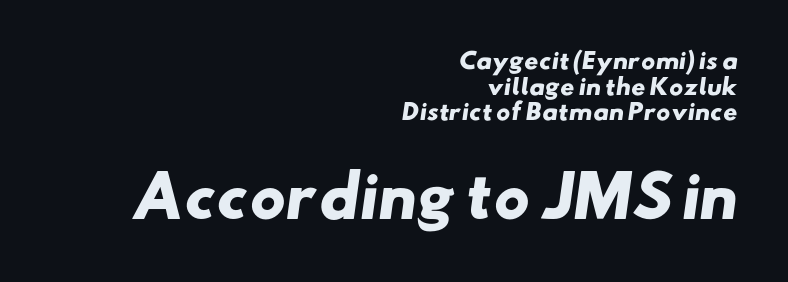
The image shows 56 px heavy, wide sans-serif type; set right-aligned, line spacing 1.17x, normal letter spacing, not underlined; the second (bottom) block is 2.55x larger; low stroke contrast and a small x-height.
